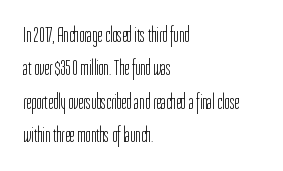
Summary of vertical rhythm: regular, with standard interline spacing. No extra ink here — the face is not bold. Quick note: not italic, upright. Horizontal alignment here is leftward, the default for most running prose.
